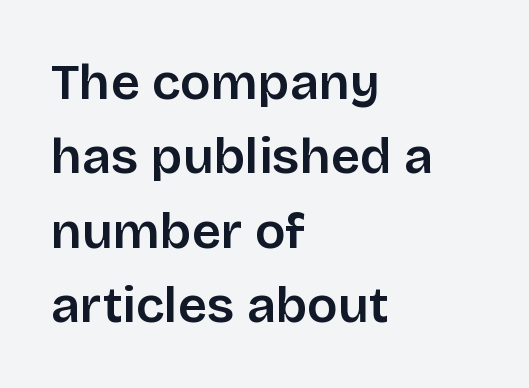
Horizontal bands of white between lines are of average thickness. Nobody drew a line under any word here. Regarding serifs, this sample does without them. Style check: upright. If you drew a ruler down the left edge, every line would touch it. Do the characters align in a grid? No, the font is proportional.
